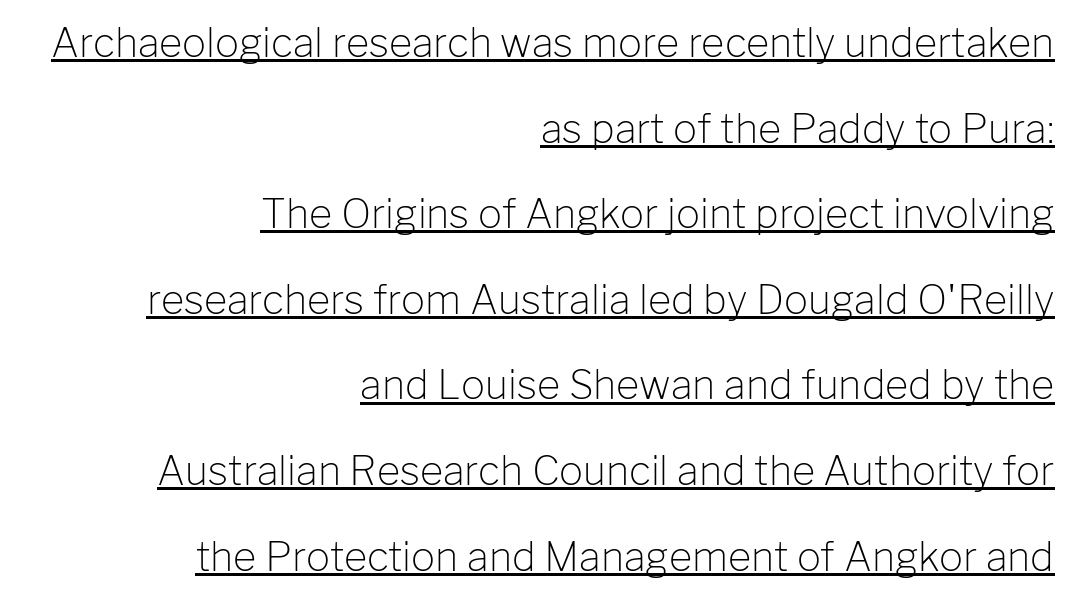
Q: Is the text bold? A: No.
Q: Is the text italic (slanted)? A: No, it is upright.
Q: Is the typeface a serif or a sans-serif typeface? A: Sans-serif.
Q: Is the text underlined? A: Yes.
Q: How is the paragraph aligned? A: Right-aligned.
Q: Is the spacing between letters normal or unusually wide? A: Normal.
Q: Is the spacing between lines tight, normal or loose? A: Loose.
Q: Width (condensed, normal, or wide)? A: Normal.
Q: Stroke contrast? A: Low.
Q: x-height? A: Medium.
Q: Monospaced? A: No.
